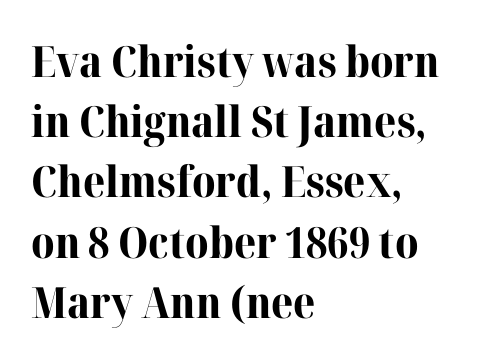
Letters rest on an invisible, unmarked baseline. The compositor pushed each line to the left boundary. Honestly, the letter spacing is just normal — you wouldn't notice it. The rendering uses a moderate line-height, typical for paragraphs.
